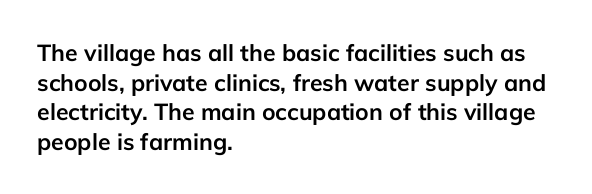
Is there any slant? The stems are plumb. Nothing unusual about the tracking: characters are spaced as the font intends. These words are printed bold, with thick strokes throughout. Evenly set lines give the paragraph a standard silhouette.
